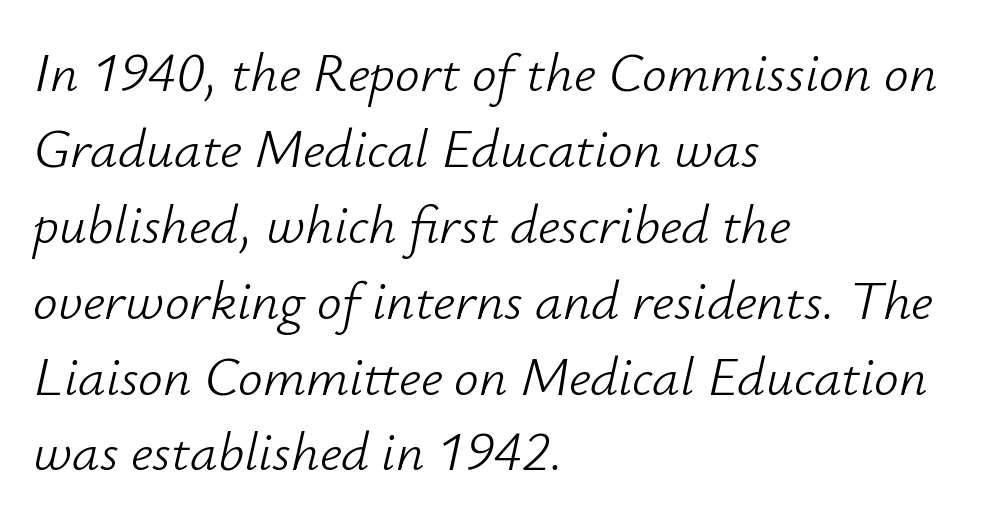
The setting favours the left margin, as ordinary paragraphs usually do. The typeface has the unassuming heft of standard copy or less. Check under the words: just untouched page. In terms of letterspacing, this is plain default setting.
